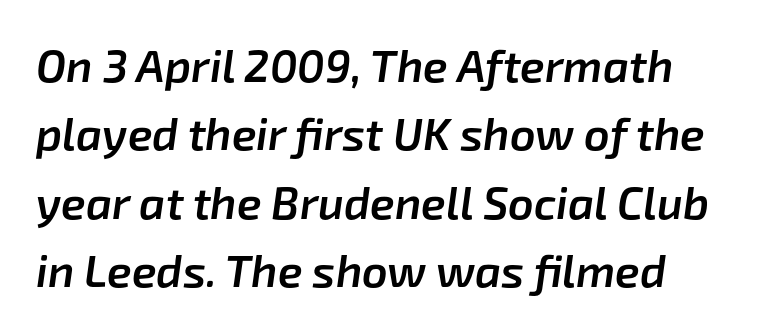
The image shows 45 px semibold type, italic (leaning right); set normal line spacing (1.52x), normal letter spacing, not underlined; low stroke contrast and a medium x-height.
